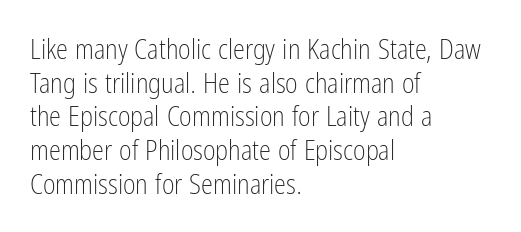
Q: Is the text bold? A: No.
Q: Is the text italic (slanted)? A: No, it is upright.
Q: Is the text underlined? A: No.
Q: How is the paragraph aligned? A: Left-aligned.
Q: Is the spacing between letters normal or unusually wide? A: Normal.
Q: Is the spacing between lines tight, normal or loose? A: Normal.
